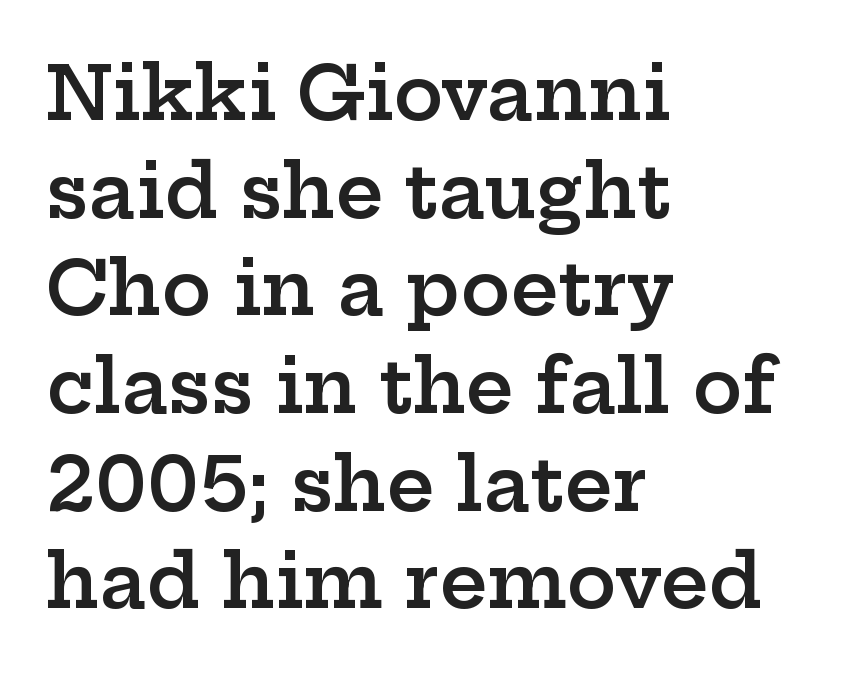
{"serif": "yes", "italic": "no", "bold": "semi", "weight": "semibold", "width": "wide", "stroke_contrast": "low", "x_height": "medium", "monospaced": "no", "underline": "no", "align": "left", "line_spacing": "normal", "line_spacing_ratio": 1.32, "letter_spacing": "normal", "letter_spacing_em": 0.0, "glyph_px": 74}
